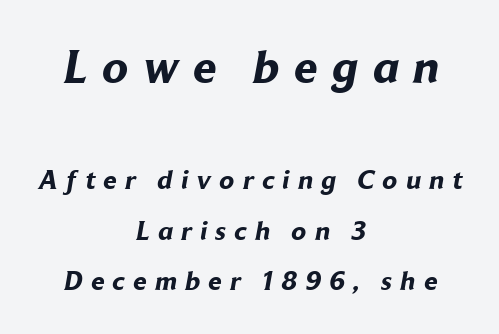
Short and long lines alike share a common midpoint. Spacing verdict: proportional, widths tailored to each character. Size hierarchy here favors the leading block over the trailing one. The letters carry no serifs — their stems end cleanly without finishing strokes. In terms of letterspacing, this is a distinctly airy, spread setting.
